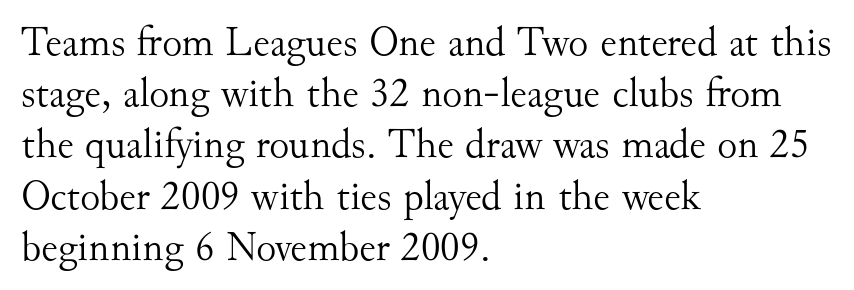
The image shows 42 px light serif type, upright; set left-aligned, line spacing 1.22x, normal letter spacing, not underlined; medium stroke contrast and a small x-height.
